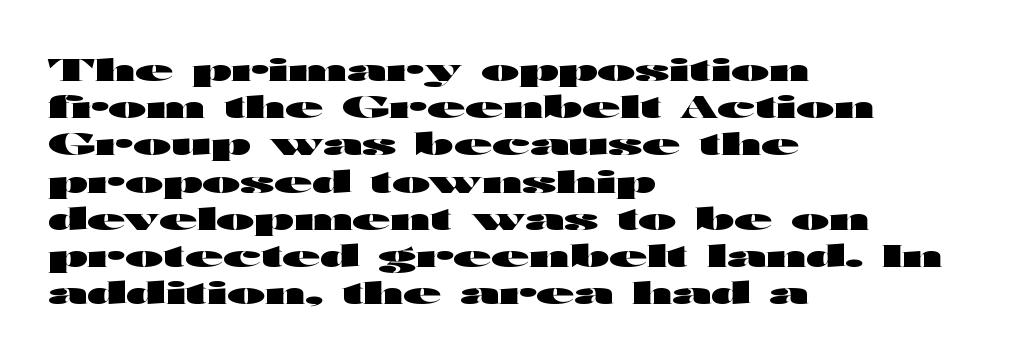
Which margin do the lines hug? The left one — the right edge is uneven. Rule under the text: the space is simply empty. In terms of letterform style, serifs are entirely absent. Looks like regular typesetting: each glyph gets only the width it needs. Typographic density is high because the face is bold.
